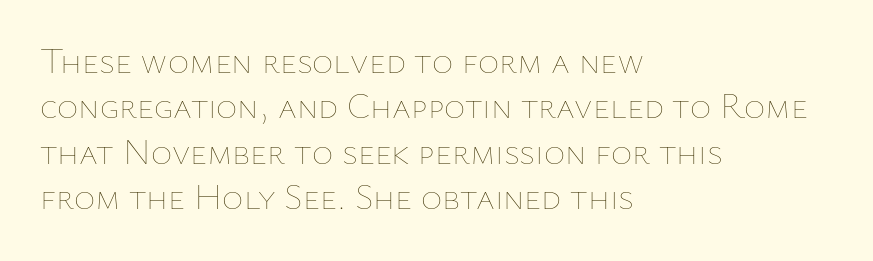
Q: Is the text bold? A: No.
Q: Is the text italic (slanted)? A: No, it is upright.
Q: Is the text underlined? A: No.
Q: How is the paragraph aligned? A: Left-aligned.
Q: Is the spacing between letters normal or unusually wide? A: Normal.
Q: Is the spacing between lines tight, normal or loose? A: Normal.
Q: Width (condensed, normal, or wide)? A: Normal.
Q: Stroke contrast? A: Low.
Q: x-height? A: Medium.
Q: Monospaced? A: No.
